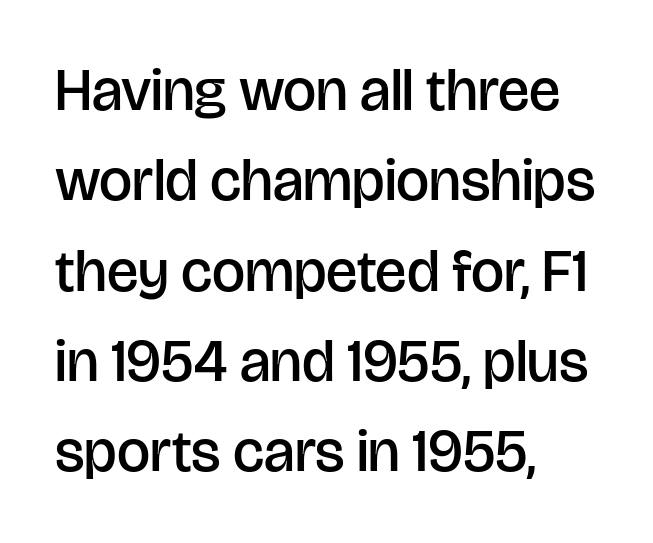
Q: Is the text bold? A: Semi-bold.
Q: Is the text italic (slanted)? A: No, it is upright.
Q: Is the typeface a serif or a sans-serif typeface? A: Sans-serif.
Q: Is the text underlined? A: No.
Q: How is the paragraph aligned? A: Left-aligned.
Q: Is the spacing between letters normal or unusually wide? A: Normal.
Q: Is the spacing between lines tight, normal or loose? A: Normal.
Q: Width (condensed, normal, or wide)? A: Normal.
Q: Stroke contrast? A: Low.
Q: x-height? A: Large.
Q: Monospaced? A: No.
